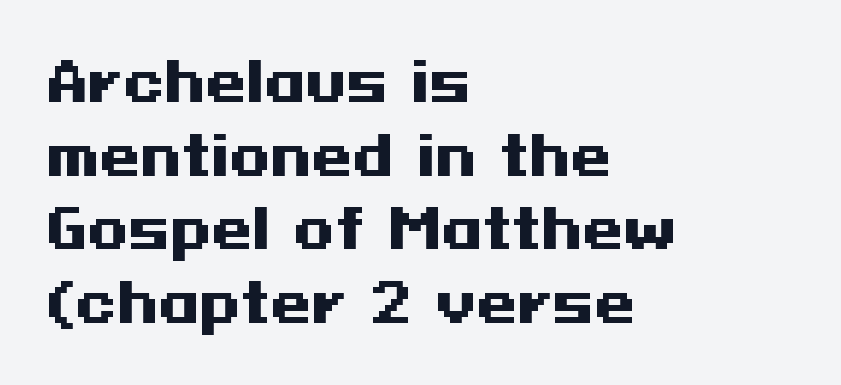
The image shows 53 px heavy, wide sans-serif type, upright; set left-aligned, normal line spacing (1.39x), normal letter spacing, not underlined; medium stroke contrast and a medium x-height.
